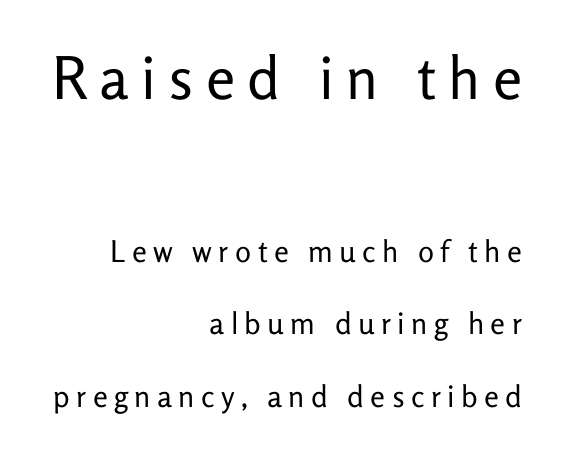
The baseline area is clear. You could fit nearly another row in the gap between these rows. Are there feet on the stems? There aren't — it's a sans. Rendered with straight, roman letterforms. The lines are quadded right.
